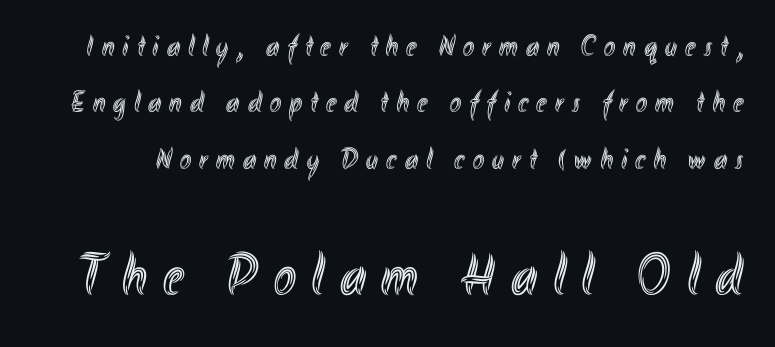
The image shows 59 px condensed type; set line spacing 1.88x, unusually wide letter spacing (+0.27 em), not underlined; the second (bottom) block is 1.97x larger; a small x-height.
